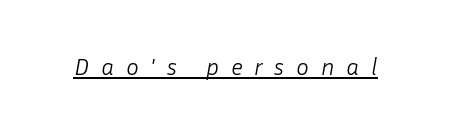
Counters stay open thanks to moderate or lighter strokes. The face used here has a pronounced slope to its letters. Underlined type. Characters follow at a spacing far wider than the type designer built in.
